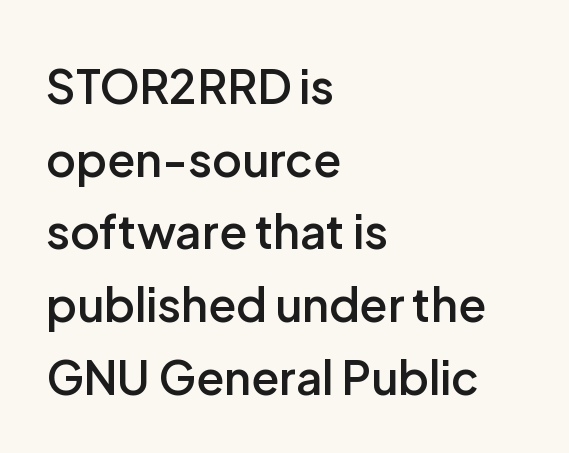
Q: Is the text bold? A: Semi-bold.
Q: Is the text italic (slanted)? A: No, it is upright.
Q: Is the typeface a serif or a sans-serif typeface? A: Sans-serif.
Q: Is the text underlined? A: No.
Q: How is the paragraph aligned? A: Left-aligned.
Q: Is the spacing between letters normal or unusually wide? A: Normal.
Q: Is the spacing between lines tight, normal or loose? A: Normal.
Q: Width (condensed, normal, or wide)? A: Normal.
Q: Stroke contrast? A: Low.
Q: x-height? A: Medium.
Q: Monospaced? A: No.
